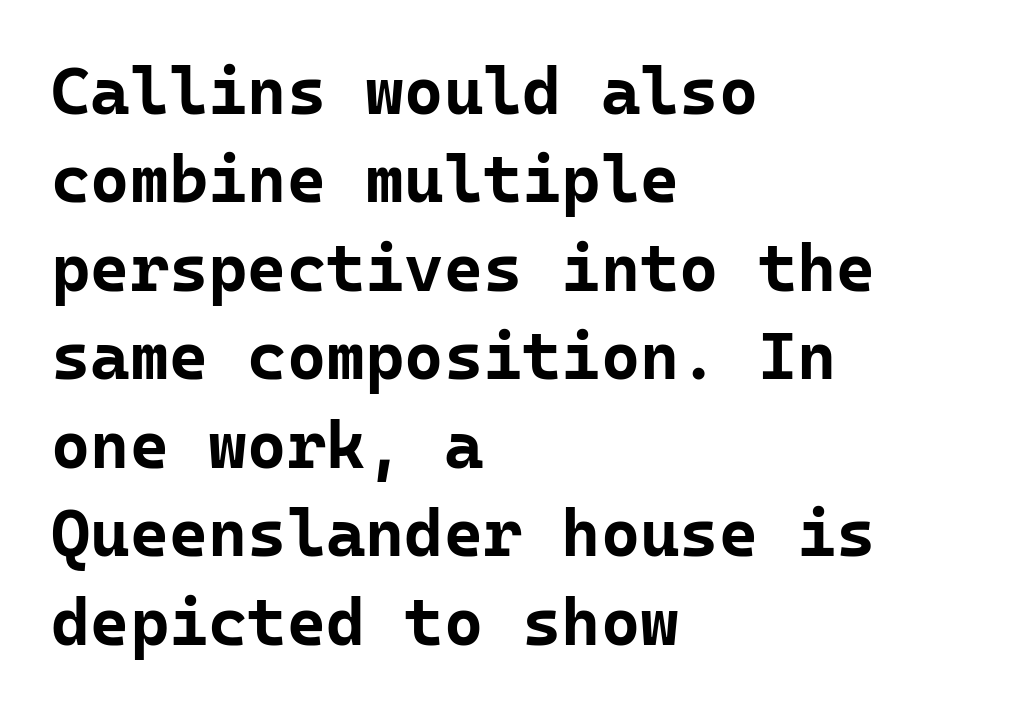
The image shows 67 px bold sans-serif type, upright, monospaced; set left-aligned, normal line spacing (1.32x), normal letter spacing, not underlined; low stroke contrast and a medium x-height.
